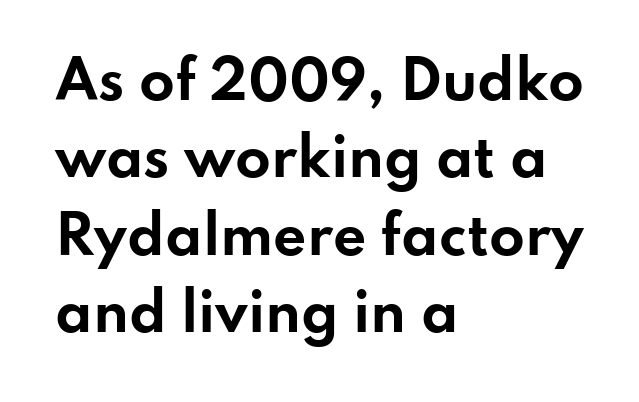
Q: Is the text bold? A: Yes.
Q: Is the text italic (slanted)? A: No, it is upright.
Q: Is the typeface a serif or a sans-serif typeface? A: Sans-serif.
Q: Is the text underlined? A: No.
Q: How is the paragraph aligned? A: Left-aligned.
Q: Is the spacing between letters normal or unusually wide? A: Normal.
Q: Is the spacing between lines tight, normal or loose? A: Normal.
Q: Width (condensed, normal, or wide)? A: Wide.
Q: Stroke contrast? A: Low.
Q: x-height? A: Small.
Q: Monospaced? A: No.
